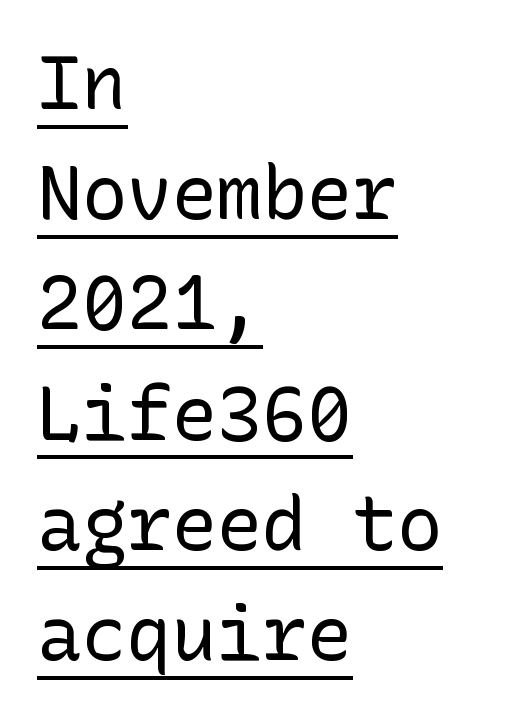
Does the leading feel generous? No, just average. Does the type have serifs? No, each stem ends abruptly. It's the straight-up-and-down kind of type. The typesetter has applied underlining to the passage shown. Letter spacing: default.
